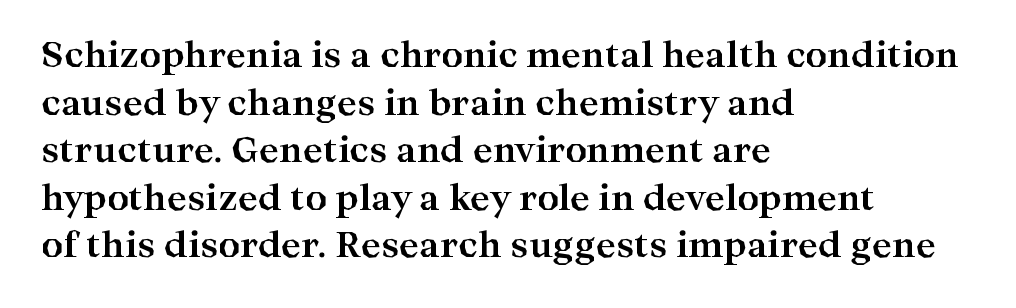
The image shows 34 px bold, wide serif type, upright; set left-aligned, normal line spacing (1.4x), normal letter spacing, not underlined; high stroke contrast and a medium x-height.
